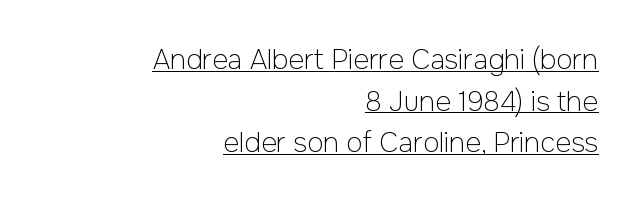
Q: Is the text bold? A: No.
Q: Is the text italic (slanted)? A: No, it is upright.
Q: Is the text underlined? A: Yes.
Q: How is the paragraph aligned? A: Right-aligned.
Q: Is the spacing between letters normal or unusually wide? A: Normal.
Q: Is the spacing between lines tight, normal or loose? A: Normal.
